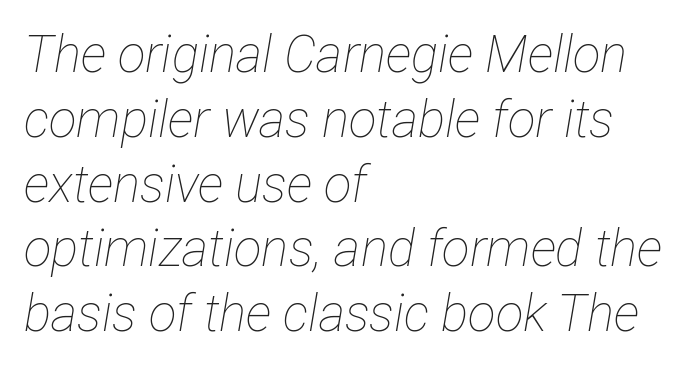
Q: Is the text bold? A: No.
Q: Is the text italic (slanted)? A: Yes, it leans right by about 12 degrees.
Q: Is the text underlined? A: No.
Q: How is the paragraph aligned? A: Left-aligned.
Q: Is the spacing between letters normal or unusually wide? A: Normal.
Q: Is the spacing between lines tight, normal or loose? A: Normal.
Q: Width (condensed, normal, or wide)? A: Condensed.
Q: Stroke contrast? A: Low.
Q: x-height? A: Medium.
Q: Monospaced? A: No.
